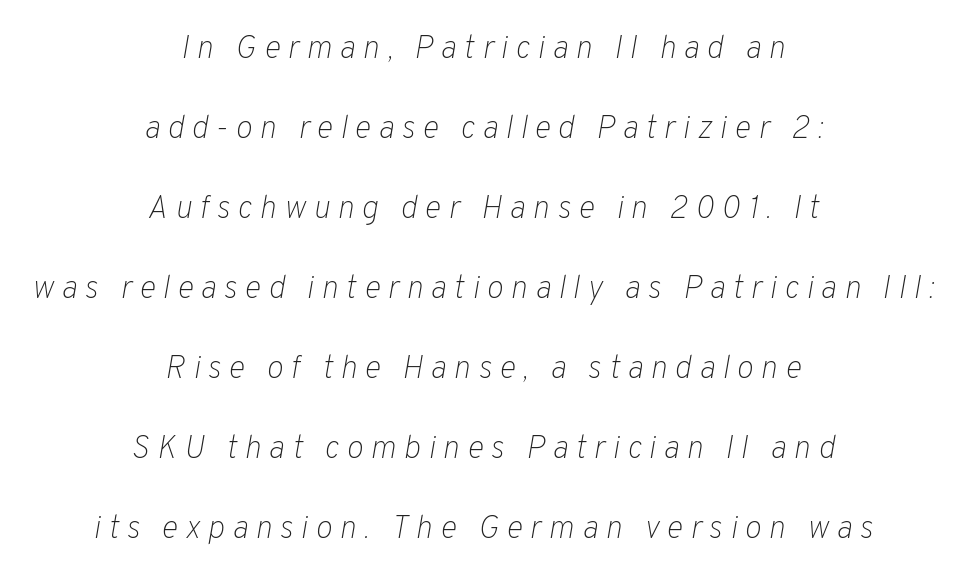
{"italic": "yes", "lean": "right", "slant_degrees": 10, "bold": "no", "weight": "light", "width": "normal", "stroke_contrast": "low", "x_height": "medium", "monospaced": "no", "underline": "no", "align": "center", "line_spacing": "loose", "line_spacing_ratio": 2.5, "letter_spacing": "wide", "letter_spacing_em": 0.23, "glyph_px": 32}
